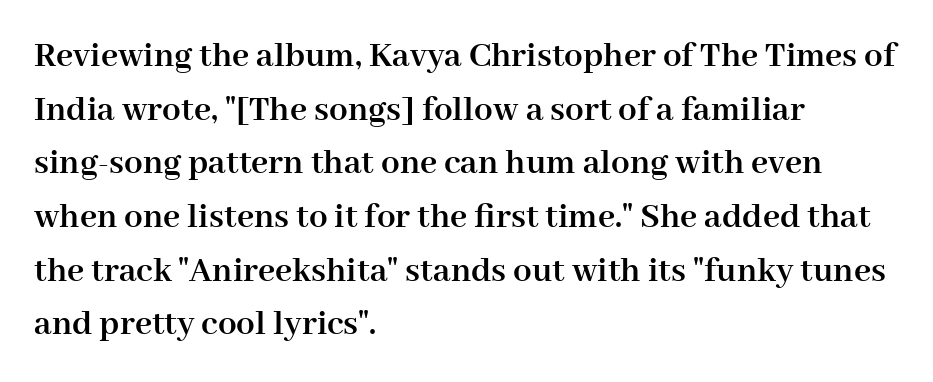
Q: Is the text bold? A: Yes.
Q: Is the text italic (slanted)? A: No, it is upright.
Q: Is the typeface a serif or a sans-serif typeface? A: Serif.
Q: Is the text underlined? A: No.
Q: How is the paragraph aligned? A: Left-aligned.
Q: Is the spacing between letters normal or unusually wide? A: Normal.
Q: Is the spacing between lines tight, normal or loose? A: Normal.
Q: Width (condensed, normal, or wide)? A: Normal.
Q: Stroke contrast? A: High.
Q: x-height? A: Medium.
Q: Monospaced? A: No.
